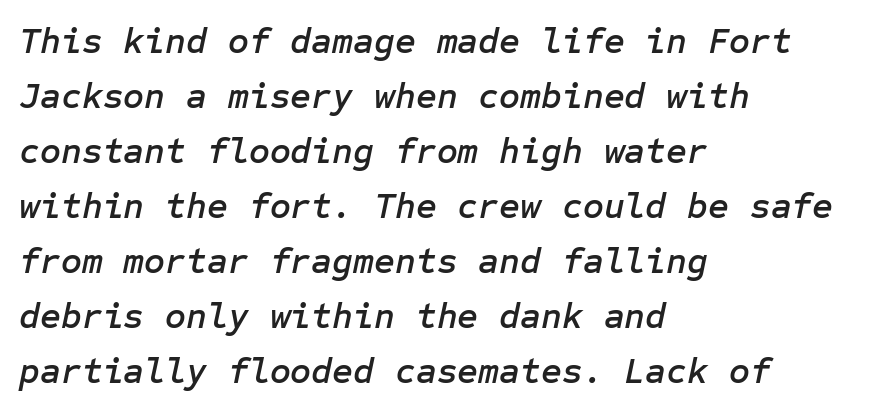
{"italic": "yes", "lean": "right", "slant_degrees": 12, "width": "normal", "stroke_contrast": "low", "x_height": "medium", "underline": "no", "align": "left", "line_spacing": "normal", "line_spacing_ratio": 1.53, "letter_spacing": "normal", "letter_spacing_em": 0.0, "glyph_px": 36}
